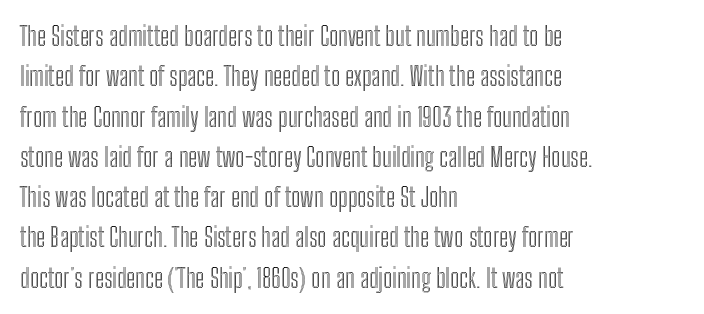
The image shows 26 px text type, upright; set left-aligned, normal line spacing (1.55x), normal letter spacing, not underlined.
